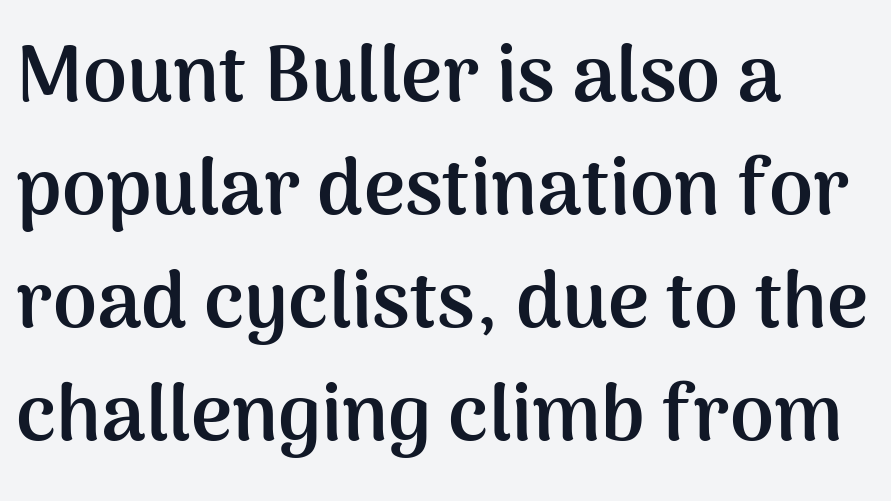
{"serif": "no", "italic": "no", "bold": "yes", "weight": "semibold", "width": "normal", "stroke_contrast": "medium", "x_height": "medium", "monospaced": "no", "underline": "no", "align": "left", "line_spacing": "normal", "line_spacing_ratio": 1.43, "letter_spacing": "normal", "letter_spacing_em": 0.0, "glyph_px": 79}
